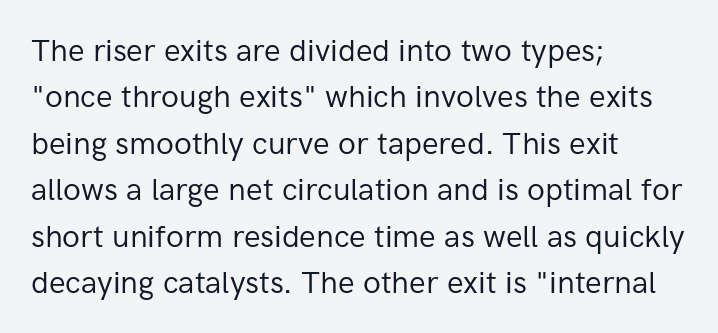
{"serif": "no", "italic": "no", "bold": "no", "weight": "regular", "width": "normal", "stroke_contrast": "low", "x_height": "medium", "monospaced": "no", "underline": "no", "align": "left", "line_spacing": "normal", "line_spacing_ratio": 1.5, "letter_spacing": "normal", "letter_spacing_em": 0.0, "glyph_px": 31}
